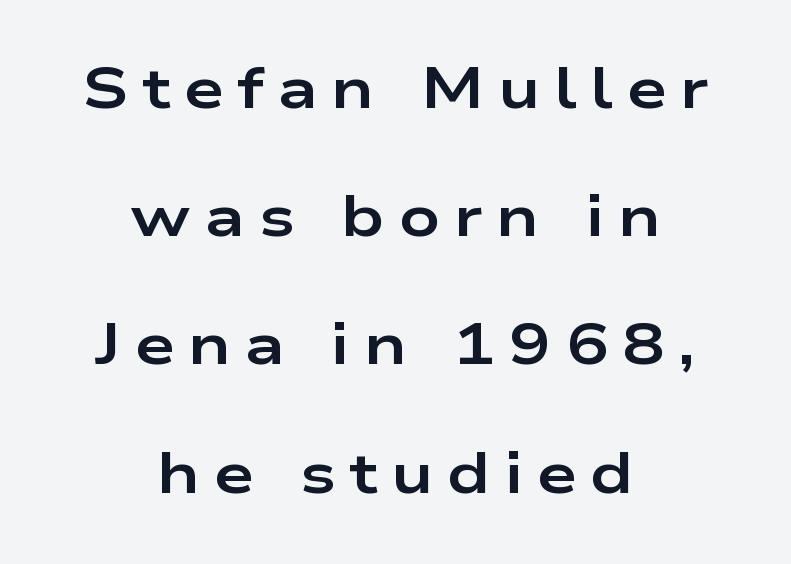
Honestly, there is no underline to notice here at all. A typesetter would call this leading open, well beyond the default. The face used here is proportionally spaced, like ordinary book or web type. In terms of letterform style, serifs are entirely absent. The whitespace from short lines is split evenly between both sides. Posture: upright roman.
